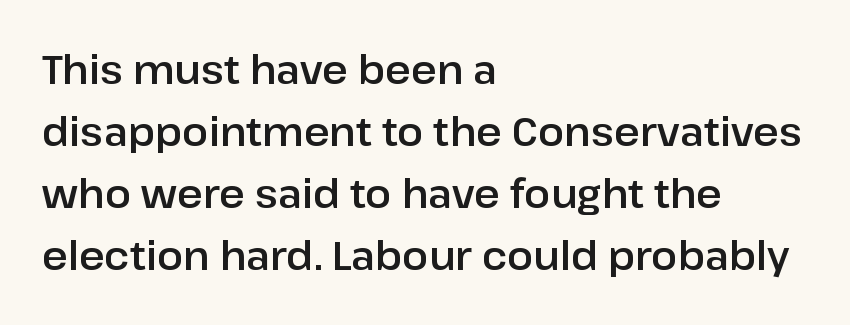
Q: Is the text italic (slanted)? A: No, it is upright.
Q: Is the typeface a serif or a sans-serif typeface? A: Sans-serif.
Q: Is the text underlined? A: No.
Q: How is the paragraph aligned? A: Left-aligned.
Q: Is the spacing between letters normal or unusually wide? A: Normal.
Q: Is the spacing between lines tight, normal or loose? A: Normal.
Q: Width (condensed, normal, or wide)? A: Normal.
Q: Stroke contrast? A: Low.
Q: x-height? A: Medium.
Q: Monospaced? A: No.
